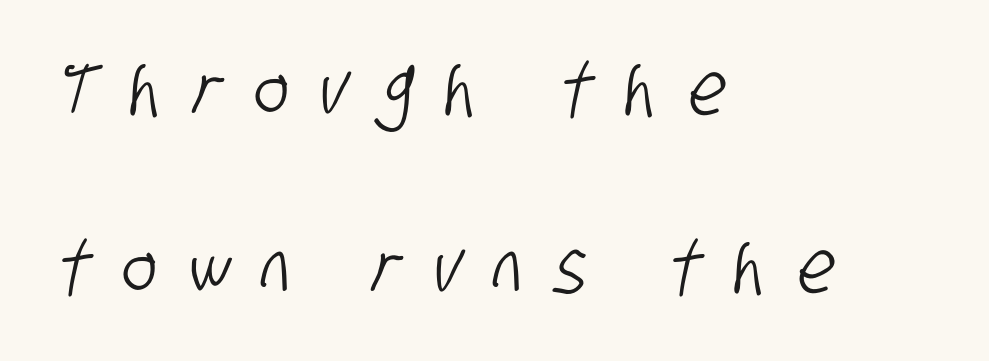
Q: Is the typeface a serif or a sans-serif typeface? A: Sans-serif.
Q: Is the text underlined? A: No.
Q: How is the paragraph aligned? A: Left-aligned.
Q: Is the spacing between letters normal or unusually wide? A: Unusually wide.
Q: Is the spacing between lines tight, normal or loose? A: Loose.
Q: Width (condensed, normal, or wide)? A: Condensed.
Q: Stroke contrast? A: Low.
Q: x-height? A: Large.
Q: Monospaced? A: No.
